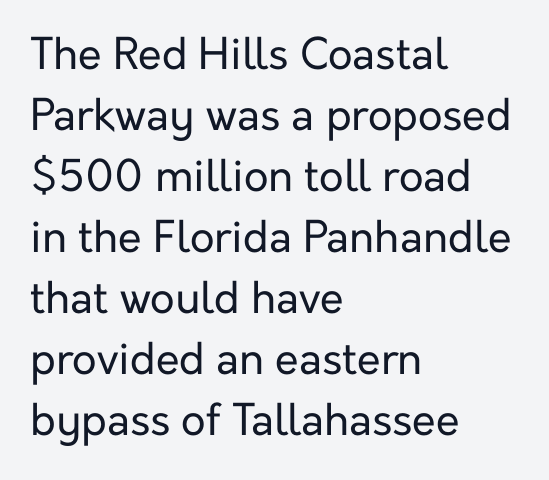
Q: Is the text bold? A: No.
Q: Is the text italic (slanted)? A: No, it is upright.
Q: Is the typeface a serif or a sans-serif typeface? A: Sans-serif.
Q: Is the text underlined? A: No.
Q: How is the paragraph aligned? A: Left-aligned.
Q: Is the spacing between letters normal or unusually wide? A: Normal.
Q: Is the spacing between lines tight, normal or loose? A: Normal.
Q: Width (condensed, normal, or wide)? A: Normal.
Q: Stroke contrast? A: Low.
Q: x-height? A: Medium.
Q: Monospaced? A: No.
